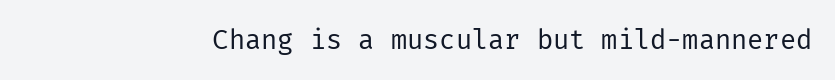
Q: Is the text bold? A: No.
Q: Is the text italic (slanted)? A: No, it is upright.
Q: Is the text underlined? A: No.
Q: Is the spacing between letters normal or unusually wide? A: Normal.
